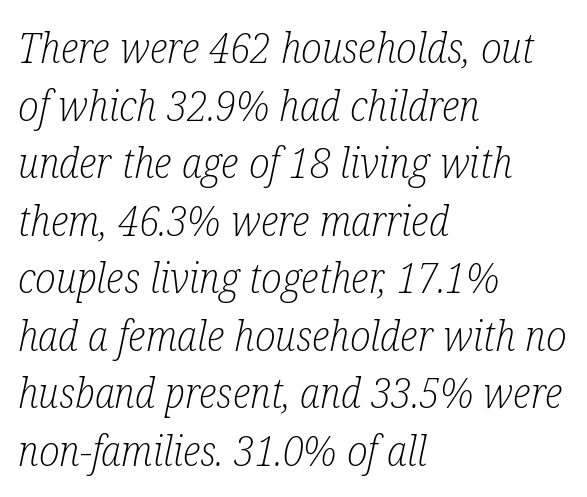
{"serif": "yes", "italic": "yes", "lean": "right", "slant_degrees": 12, "bold": "no", "weight": "light", "width": "condensed", "stroke_contrast": "low", "x_height": "medium", "monospaced": "no", "underline": "no", "align": "left", "line_spacing": "normal", "line_spacing_ratio": 1.37, "letter_spacing": "normal", "letter_spacing_em": 0.0, "glyph_px": 42}
